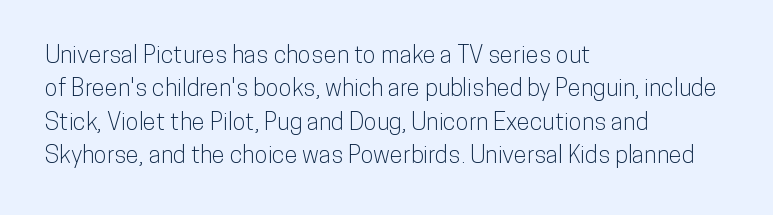
The image shows 24 px text type, upright; set left-aligned, normal line spacing (1.39x), normal letter spacing, not underlined.
